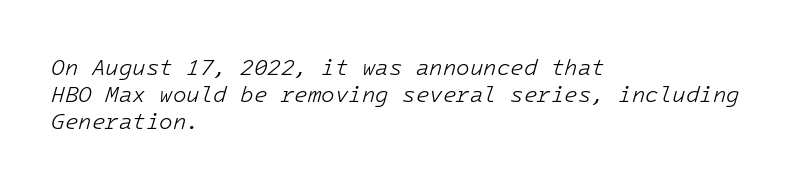
{"italic": "yes", "lean": "right", "slant_degrees": 16, "bold": "no", "underline": "no", "align": "left", "line_spacing_ratio": 1.23, "letter_spacing": "normal", "letter_spacing_em": 0.0, "glyph_px": 22}
